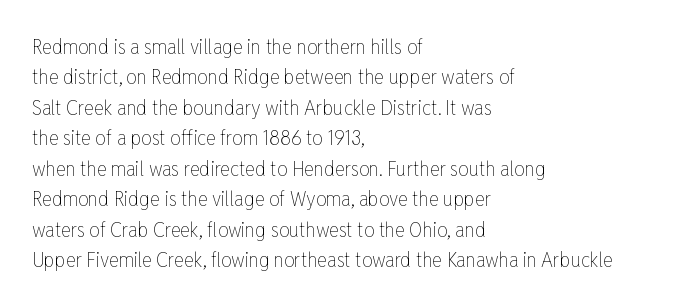
Q: Is the text bold? A: No.
Q: Is the text italic (slanted)? A: No, it is upright.
Q: Is the text underlined? A: No.
Q: How is the paragraph aligned? A: Left-aligned.
Q: Is the spacing between letters normal or unusually wide? A: Normal.
Q: Is the spacing between lines tight, normal or loose? A: Normal.
